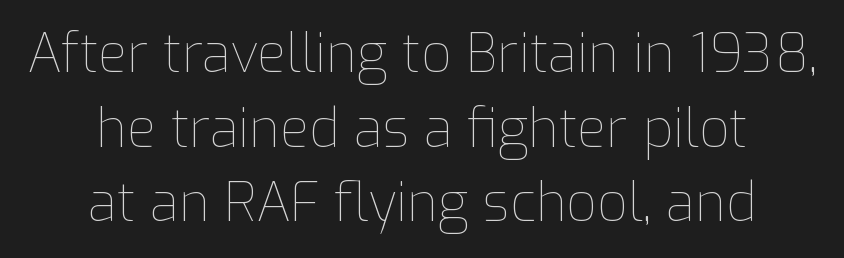
Q: Is the text bold? A: No.
Q: Is the text italic (slanted)? A: No, it is upright.
Q: Is the text underlined? A: No.
Q: How is the paragraph aligned? A: Centered.
Q: Is the spacing between letters normal or unusually wide? A: Normal.
Q: Is the spacing between lines tight, normal or loose? A: Normal.
Q: Width (condensed, normal, or wide)? A: Normal.
Q: Stroke contrast? A: Low.
Q: x-height? A: Medium.
Q: Monospaced? A: No.
